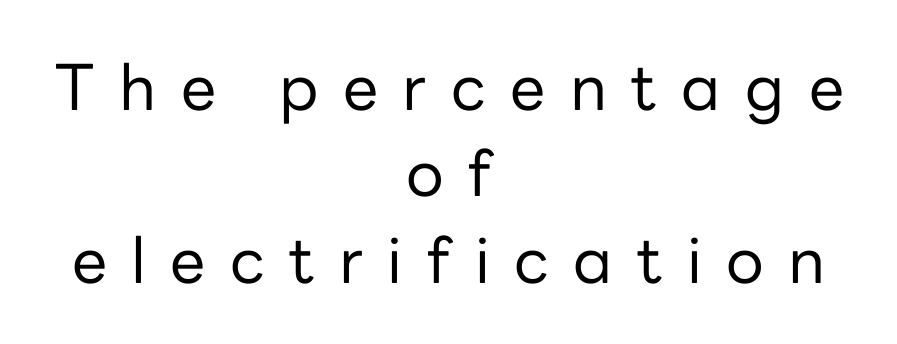
The image shows 63 px regular-weight sans-serif type, upright; set centered, normal line spacing (1.37x), unusually wide letter spacing (+0.39 em), not underlined; low stroke contrast and a medium x-height.
